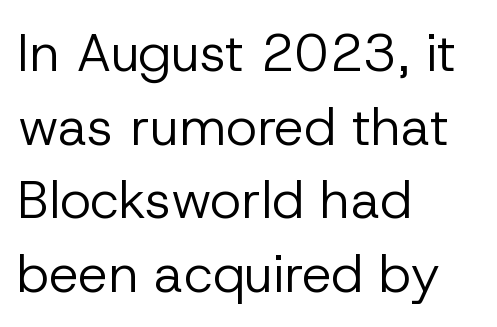
Q: Is the text bold? A: No.
Q: Is the text italic (slanted)? A: No, it is upright.
Q: Is the typeface a serif or a sans-serif typeface? A: Sans-serif.
Q: Is the text underlined? A: No.
Q: How is the paragraph aligned? A: Left-aligned.
Q: Is the spacing between letters normal or unusually wide? A: Normal.
Q: Is the spacing between lines tight, normal or loose? A: Normal.
Q: Width (condensed, normal, or wide)? A: Normal.
Q: Stroke contrast? A: Low.
Q: x-height? A: Medium.
Q: Monospaced? A: No.
